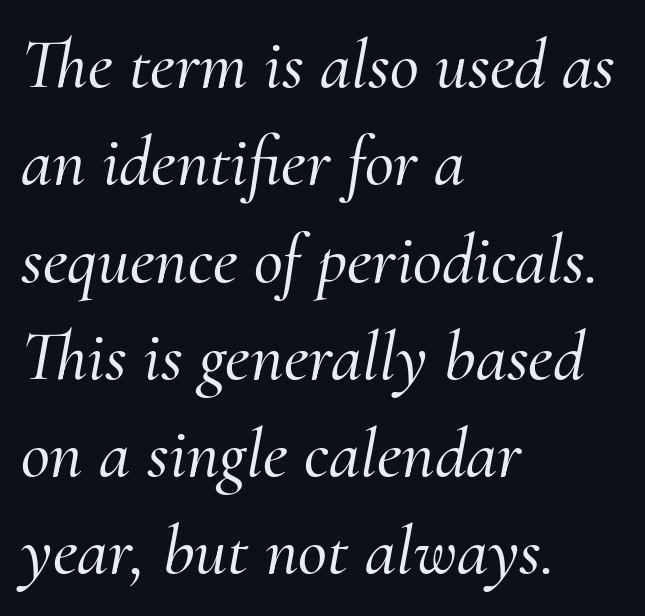
{"serif": "yes", "italic": "yes", "lean": "right", "slant_degrees": 10, "width": "normal", "stroke_contrast": "medium", "x_height": "small", "monospaced": "no", "underline": "no", "align": "left", "line_spacing": "normal", "line_spacing_ratio": 1.37, "letter_spacing": "normal", "letter_spacing_em": 0.0, "glyph_px": 71}
